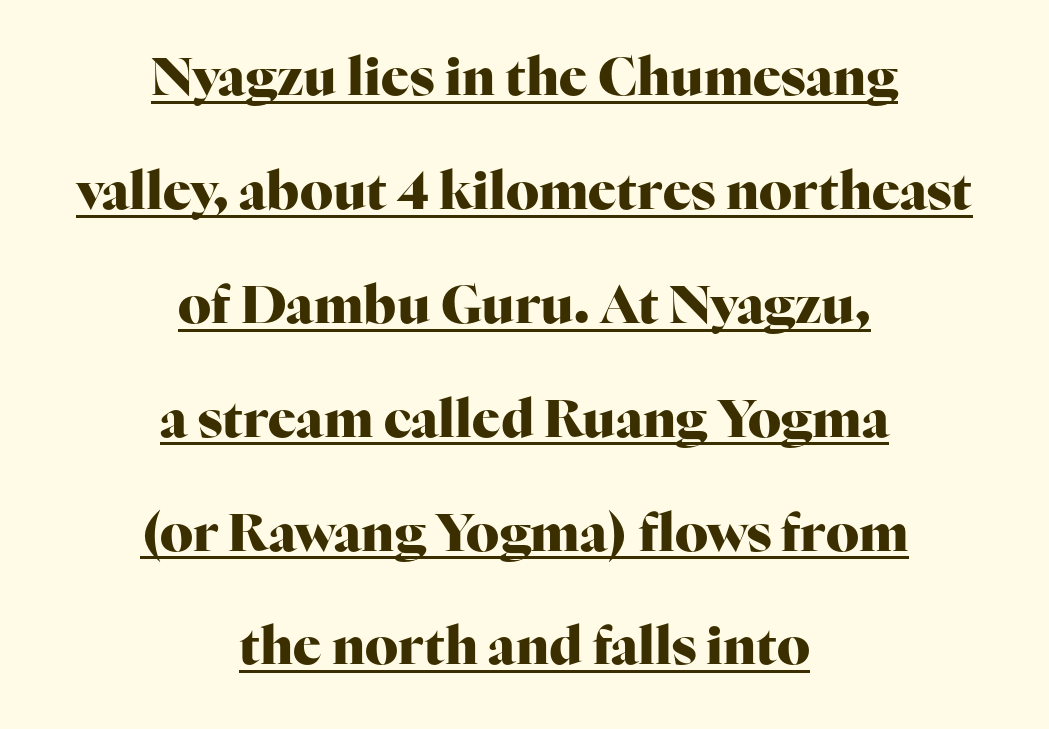
Q: Is the text bold? A: Yes.
Q: Is the text italic (slanted)? A: No, it is upright.
Q: Is the typeface a serif or a sans-serif typeface? A: Serif.
Q: Is the text underlined? A: Yes.
Q: How is the paragraph aligned? A: Centered.
Q: Is the spacing between letters normal or unusually wide? A: Normal.
Q: Is the spacing between lines tight, normal or loose? A: Loose.
Q: Width (condensed, normal, or wide)? A: Normal.
Q: Stroke contrast? A: High.
Q: x-height? A: Medium.
Q: Monospaced? A: No.
